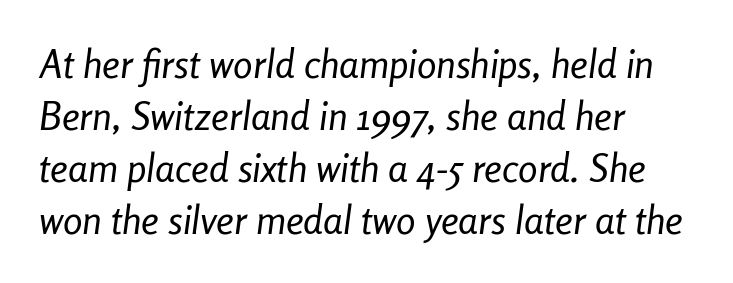
Does extra space separate the letters? No, they use regular spacing. Note the varied advance widths — an 'i' is clearly narrower than an 'm'. Nobody drew a line under any word here. Reading down the column, the eye jumps a familiar distance to each next line. The glyphs look as if they've been sheared to an angle.
